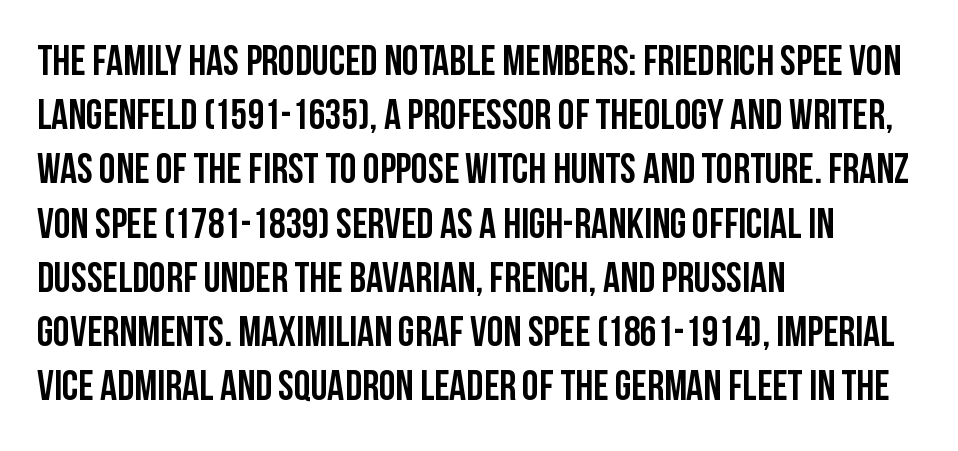
The image shows 42 px condensed sans-serif type, upright; set left-aligned, normal line spacing (1.29x), normal letter spacing, not underlined; low stroke contrast and a large x-height.
